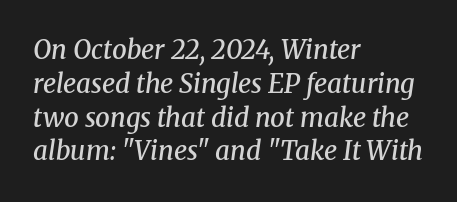
Q: Is the text bold? A: Semi-bold.
Q: Is the text italic (slanted)? A: Yes, it leans right by about 8 degrees.
Q: Is the text underlined? A: No.
Q: How is the paragraph aligned? A: Left-aligned.
Q: Is the spacing between letters normal or unusually wide? A: Normal.
Q: Is the spacing between lines tight, normal or loose? A: Normal.
